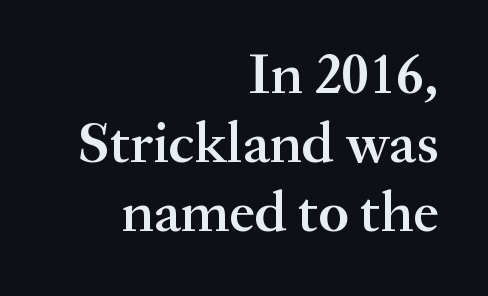
The image shows 58 px semibold serif type, upright; set right-aligned, line spacing 1.19x, normal letter spacing, not underlined; medium stroke contrast and a small x-height.
